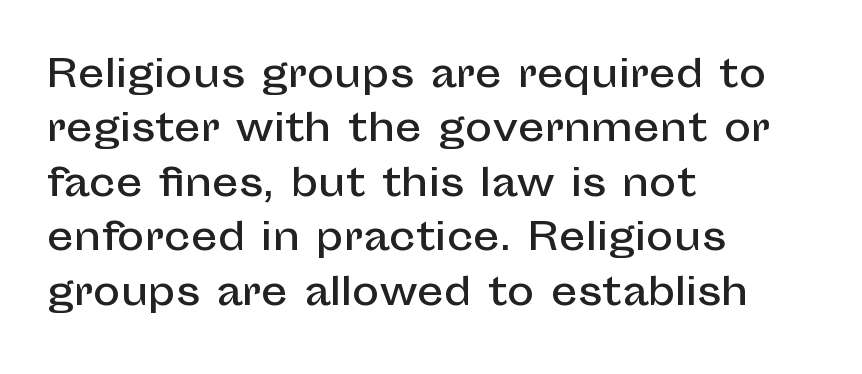
Q: Is the text italic (slanted)? A: No, it is upright.
Q: Is the typeface a serif or a sans-serif typeface? A: Sans-serif.
Q: Is the text underlined? A: No.
Q: How is the paragraph aligned? A: Left-aligned.
Q: Is the spacing between letters normal or unusually wide? A: Normal.
Q: Is the spacing between lines tight, normal or loose? A: Normal.
Q: Width (condensed, normal, or wide)? A: Normal.
Q: Stroke contrast? A: Low.
Q: x-height? A: Medium.
Q: Monospaced? A: No.
